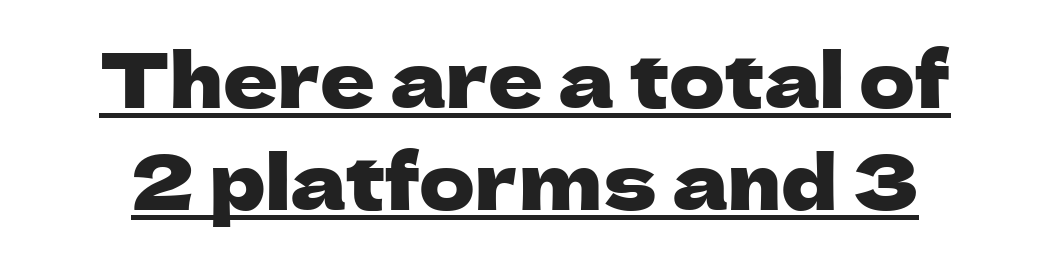
When letters stand straight like this, we call the style roman or upright. Do the characters align in a grid? No, the font is proportional. Evenly set lines give the paragraph a standard silhouette. Does the type have serifs? No, each stem ends abruptly. Students, observe the line beneath the letters — that is underlining. The letters sit at their default tracking, neither squeezed nor spread.
